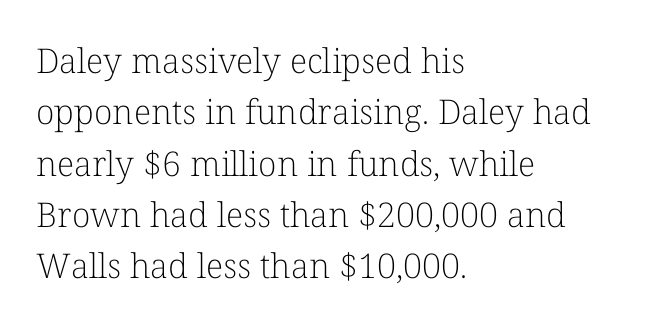
Casual observation: everything's shoved over to the left. Italic? Not at all — the glyphs are vertical. Heaviness? Minimal to ordinary, like unemphasized prose. Observe the ordinary spacing: letters are neighbours, not strangers. Nobody drew a line under any word here. Examine the stroke ends and you'll spot serifs.
